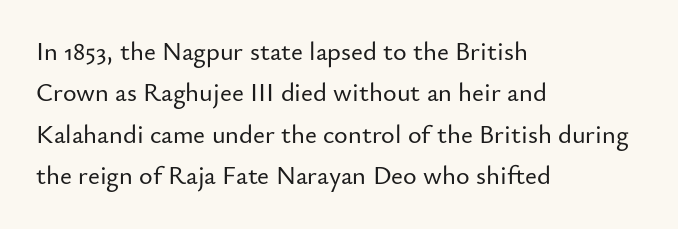
{"italic": "no", "underline": "no", "align": "left", "line_spacing": "normal", "line_spacing_ratio": 1.59, "letter_spacing": "normal", "letter_spacing_em": 0.0, "glyph_px": 26}
